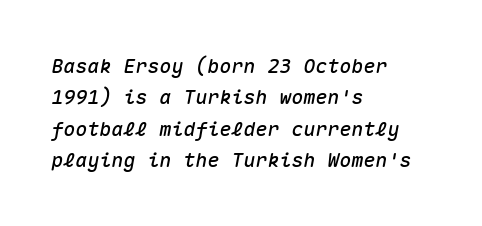
{"italic": "yes", "lean": "right", "slant_degrees": 10, "underline": "no", "align": "left", "line_spacing": "normal", "line_spacing_ratio": 1.57, "letter_spacing": "normal", "letter_spacing_em": 0.0, "glyph_px": 20}
